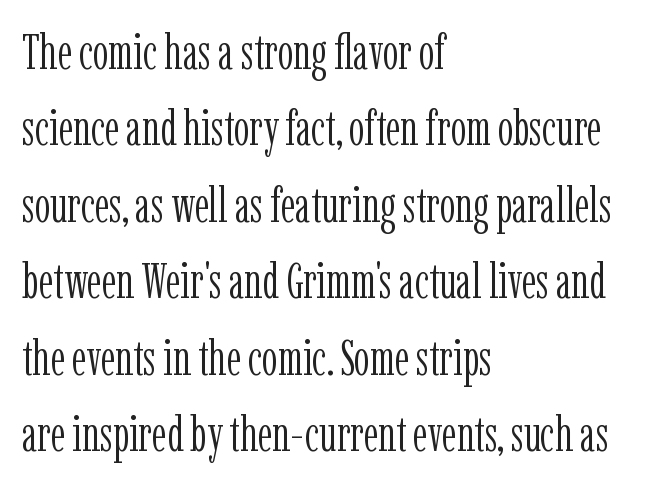
Q: Is the text bold? A: No.
Q: Is the text italic (slanted)? A: No, it is upright.
Q: Is the typeface a serif or a sans-serif typeface? A: Serif.
Q: Is the text underlined? A: No.
Q: How is the paragraph aligned? A: Left-aligned.
Q: Is the spacing between letters normal or unusually wide? A: Normal.
Q: Is the spacing between lines tight, normal or loose? A: Normal.
Q: Width (condensed, normal, or wide)? A: Condensed.
Q: Stroke contrast? A: Low.
Q: x-height? A: Medium.
Q: Monospaced? A: No.
